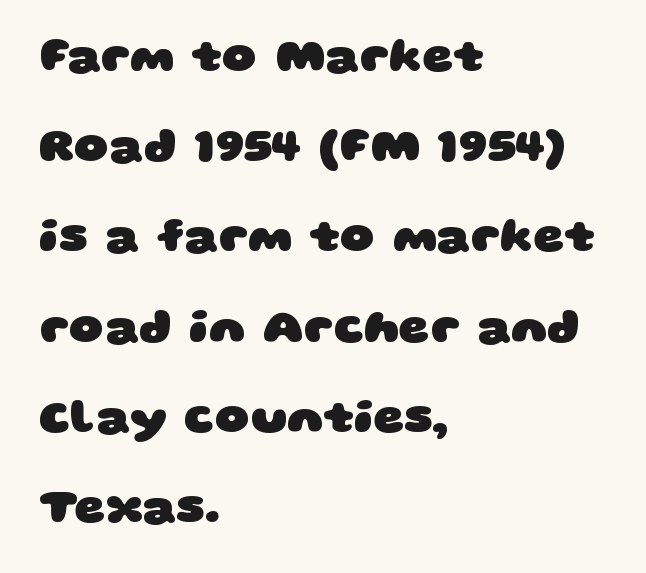
{"serif": "no", "bold": "yes", "weight": "heavy", "width": "wide", "stroke_contrast": "low", "x_height": "large", "monospaced": "no", "underline": "no", "align": "left", "line_spacing_ratio": 1.88, "letter_spacing": "normal", "letter_spacing_em": 0.0, "glyph_px": 48}
